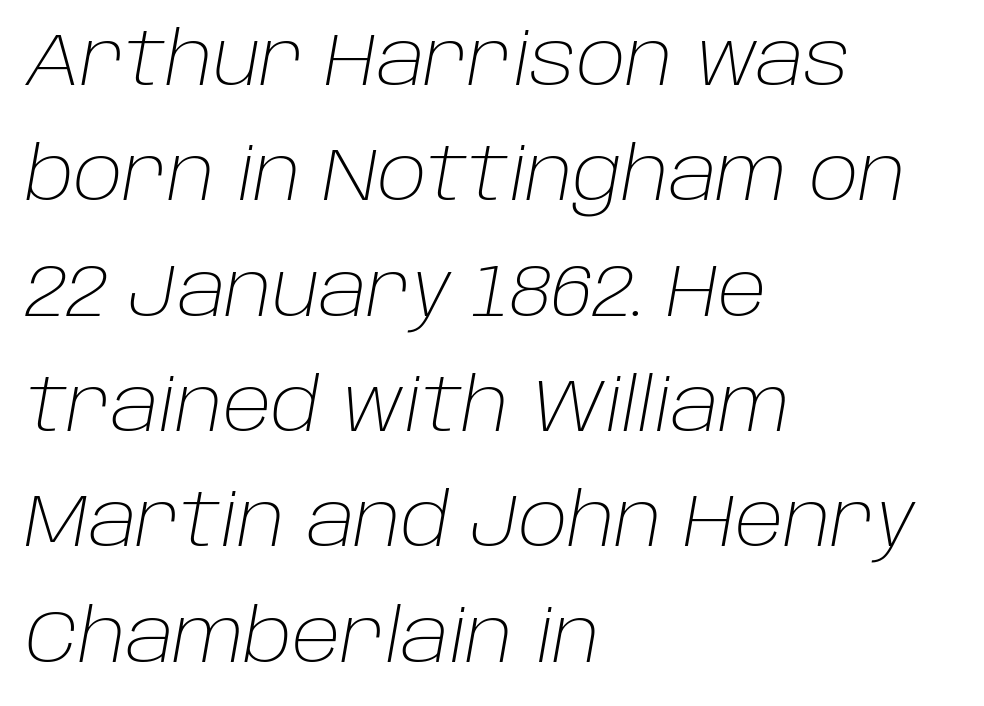
{"italic": "yes", "lean": "right", "slant_degrees": 10, "bold": "no", "weight": "light", "width": "normal", "stroke_contrast": "low", "x_height": "large", "monospaced": "no", "underline": "no", "align": "left", "line_spacing": "normal", "line_spacing_ratio": 1.58, "letter_spacing": "normal", "letter_spacing_em": 0.0, "glyph_px": 73}
